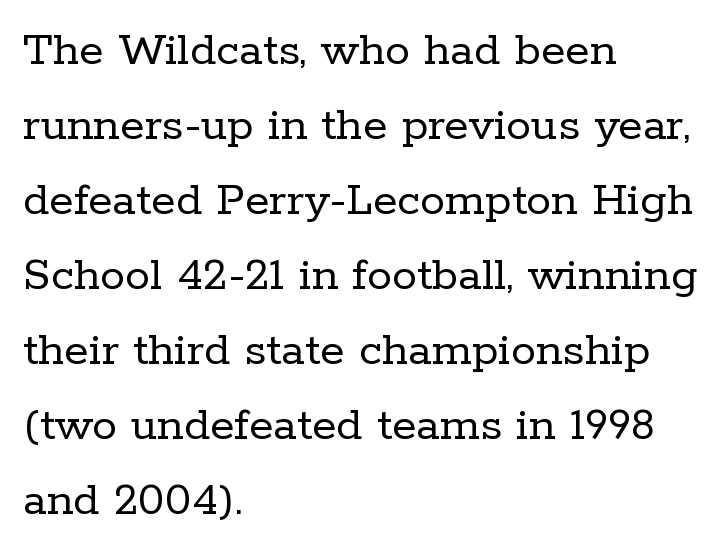
{"serif": "yes", "italic": "no", "bold": "no", "weight": "regular", "width": "normal", "stroke_contrast": "low", "x_height": "medium", "monospaced": "no", "underline": "no", "align": "left", "line_spacing": "normal", "line_spacing_ratio": 1.5, "letter_spacing": "normal", "letter_spacing_em": 0.0, "glyph_px": 50}
